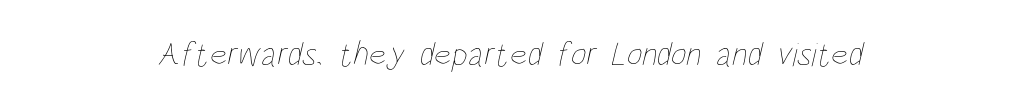
Q: Is the text bold? A: No.
Q: Is the text underlined? A: No.
Q: How is the paragraph aligned? A: Centered.
Q: Is the spacing between letters normal or unusually wide? A: Normal.
Q: Width (condensed, normal, or wide)? A: Condensed.
Q: Stroke contrast? A: Low.
Q: x-height? A: Large.
Q: Monospaced? A: No.
